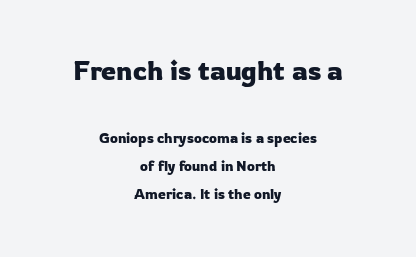
{"italic": "no", "underline": "no", "align": "center", "line_spacing": "loose", "line_spacing_ratio": 2.01, "letter_spacing": "normal", "letter_spacing_em": 0.0, "larger_block": "first", "size_ratio": 1.93, "glyph_px": 27}
